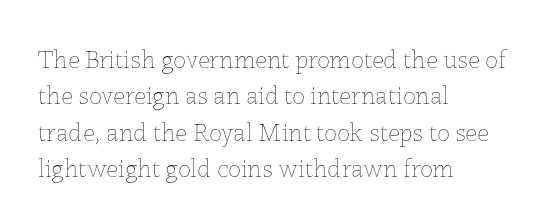
The image shows 26 px text type, upright; set left-aligned, normal line spacing (1.4x), normal letter spacing, not underlined.
